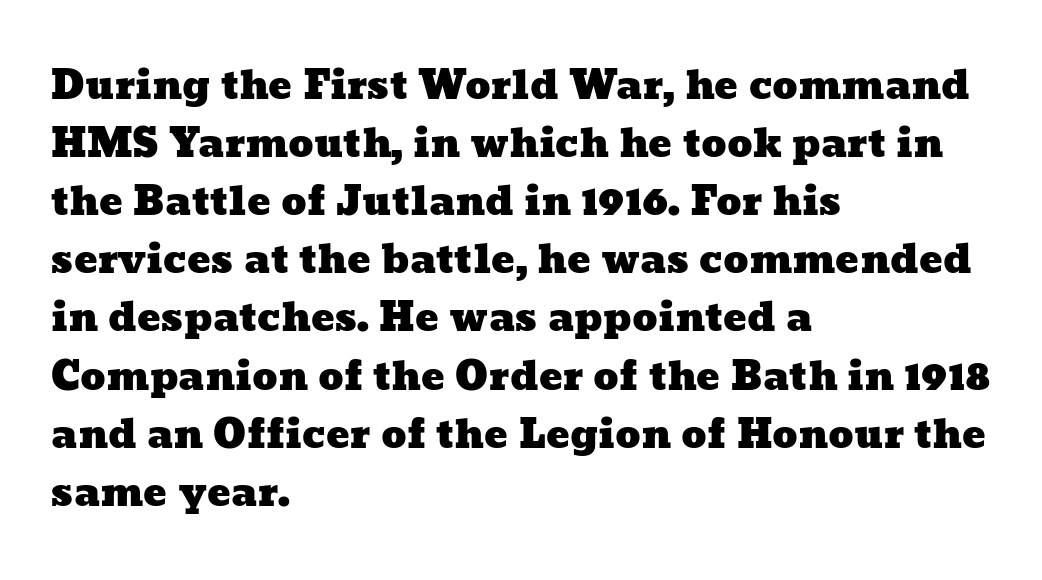
Letters rest on an invisible, unmarked baseline. Caption: multi-line text, flush left, ragged right. Is there much room between lines? A standard amount, neither cramped nor airy. Inter-character spacing is left at the font's built-in metrics. Proportional: the letters do not fall into vertical columns.
